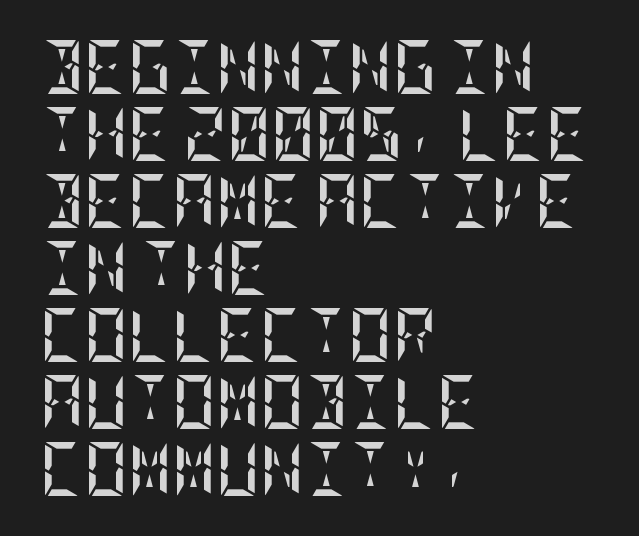
{"italic": "no", "bold": "yes", "weight": "semibold", "width": "condensed", "stroke_contrast": "low", "x_height": "large", "underline": "no", "align": "left", "line_spacing_ratio": 1.24, "letter_spacing": "normal", "letter_spacing_em": 0.0, "glyph_px": 54}
